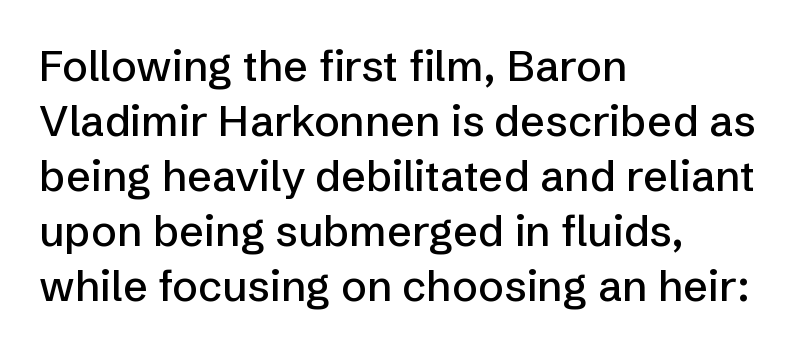
Q: Is the text italic (slanted)? A: No, it is upright.
Q: Is the typeface a serif or a sans-serif typeface? A: Sans-serif.
Q: Is the text underlined? A: No.
Q: How is the paragraph aligned? A: Left-aligned.
Q: Is the spacing between letters normal or unusually wide? A: Normal.
Q: Is the spacing between lines tight, normal or loose? A: Normal.
Q: Width (condensed, normal, or wide)? A: Normal.
Q: Stroke contrast? A: Low.
Q: x-height? A: Medium.
Q: Monospaced? A: No.
